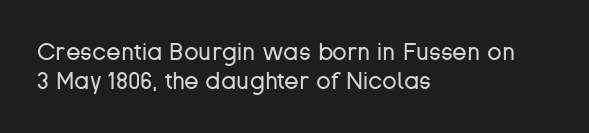
The image shows 24 px text type, upright; set left-aligned, line spacing 1.2x, normal letter spacing, not underlined.
